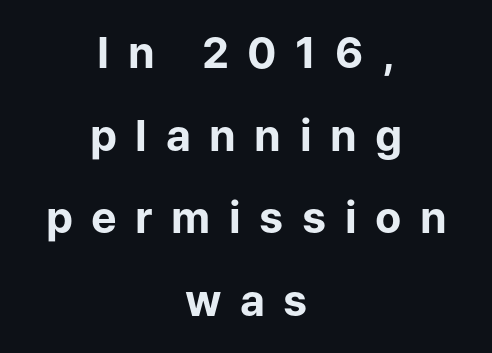
Q: Is the text bold? A: Yes.
Q: Is the text italic (slanted)? A: No, it is upright.
Q: Is the typeface a serif or a sans-serif typeface? A: Sans-serif.
Q: Is the text underlined? A: No.
Q: How is the paragraph aligned? A: Centered.
Q: Is the spacing between letters normal or unusually wide? A: Unusually wide.
Q: Is the spacing between lines tight, normal or loose? A: Loose.
Q: Width (condensed, normal, or wide)? A: Normal.
Q: Stroke contrast? A: Low.
Q: x-height? A: Medium.
Q: Monospaced? A: No.
